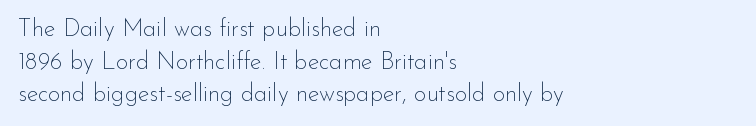
Plain, unruled lines of type. Ordinary non-slanted type is in use. Does extra space separate the letters? No, they use regular spacing. This is not heavy type; no bold has been used. These lines sit exactly where default settings would place them. Reading down the block, your eye returns to a fixed left position each line.
